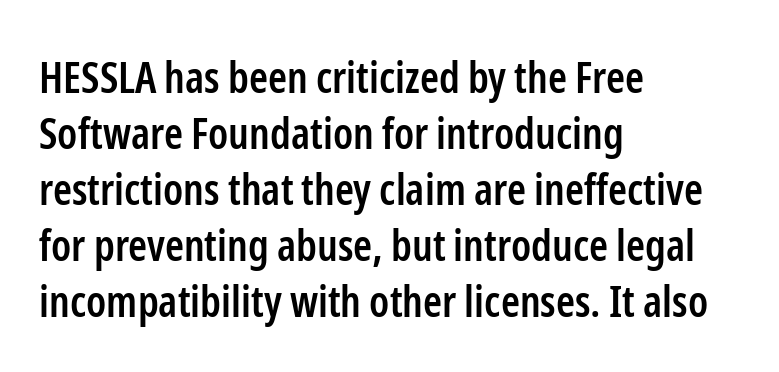
Q: Is the text bold? A: Semi-bold.
Q: Is the text italic (slanted)? A: No, it is upright.
Q: Is the typeface a serif or a sans-serif typeface? A: Sans-serif.
Q: Is the text underlined? A: No.
Q: How is the paragraph aligned? A: Left-aligned.
Q: Is the spacing between letters normal or unusually wide? A: Normal.
Q: Is the spacing between lines tight, normal or loose? A: Normal.
Q: Width (condensed, normal, or wide)? A: Condensed.
Q: Stroke contrast? A: Low.
Q: x-height? A: Medium.
Q: Monospaced? A: No.
